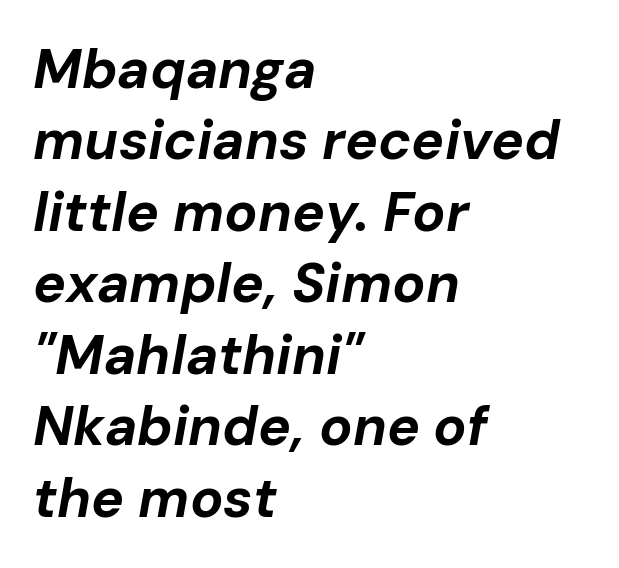
{"italic": "yes", "lean": "right", "slant_degrees": 10, "bold": "yes", "weight": "bold", "width": "normal", "stroke_contrast": "low", "x_height": "medium", "monospaced": "no", "underline": "no", "align": "left", "line_spacing": "normal", "line_spacing_ratio": 1.3, "letter_spacing": "normal", "letter_spacing_em": 0.0, "glyph_px": 55}
